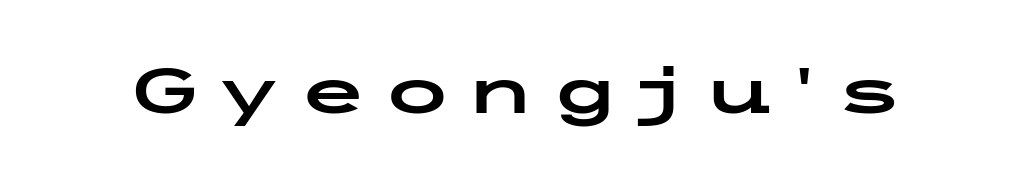
To sum up the face: it is a sans, with no serifs. The face used here is rendered with a markedly widened letterfit. Ordinary non-slanted type is in use. Quick note: underline off.
